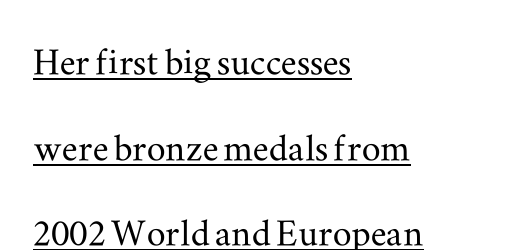
Q: Is the text italic (slanted)? A: No, it is upright.
Q: Is the typeface a serif or a sans-serif typeface? A: Serif.
Q: Is the text underlined? A: Yes.
Q: How is the paragraph aligned? A: Left-aligned.
Q: Is the spacing between letters normal or unusually wide? A: Normal.
Q: Width (condensed, normal, or wide)? A: Wide.
Q: Stroke contrast? A: Medium.
Q: x-height? A: Small.
Q: Monospaced? A: No.
